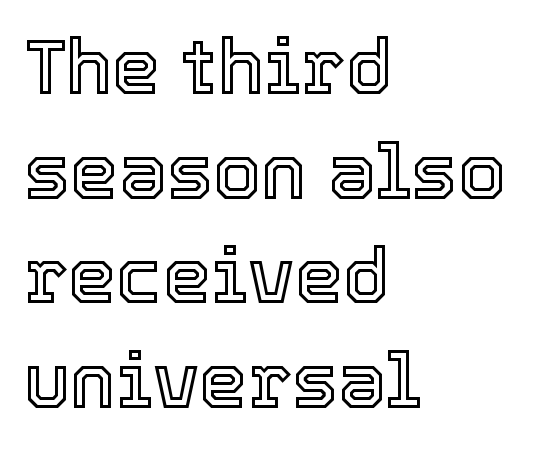
The image shows 77 px text type, upright; set left-aligned, normal line spacing (1.36x), normal letter spacing, not underlined; a medium x-height.
